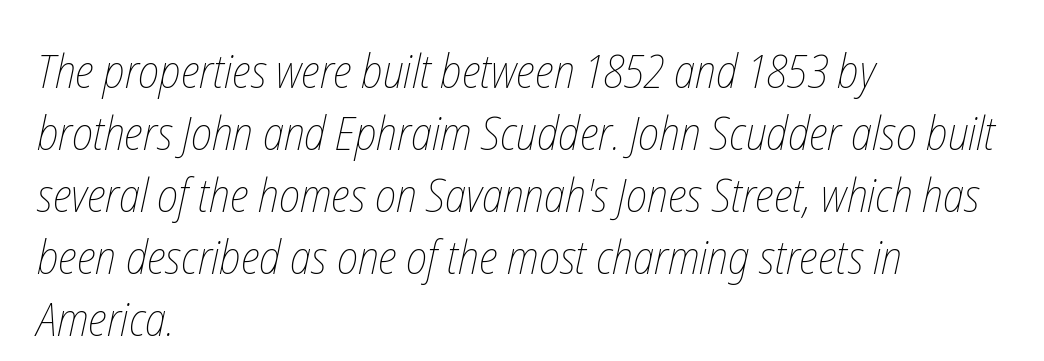
The image shows 47 px thin, condensed type; set left-aligned, normal line spacing (1.32x), normal letter spacing, not underlined; low stroke contrast and a medium x-height.
